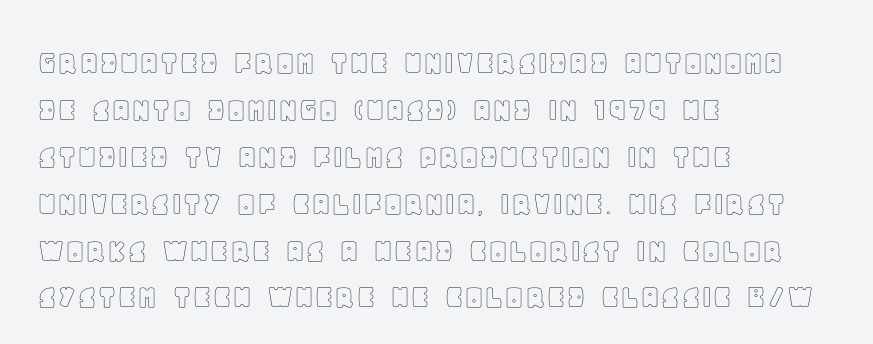
In terms of leading, this rendering sits right in the middle. Check under the words: just untouched page. The type is set solid horizontally, with unmodified tracking. Is the block centered? No — it sits flush against the left margin. Every character sits straight up, as roman type does. This sample has the flowing, uneven cadence of proportional lettering.
